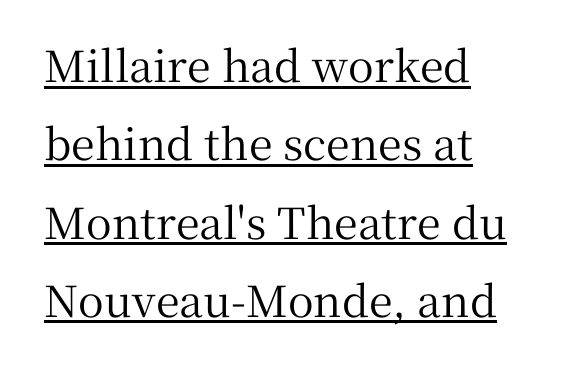
{"serif": "yes", "italic": "no", "width": "normal", "stroke_contrast": "medium", "x_height": "medium", "monospaced": "no", "underline": "yes", "align": "left", "line_spacing_ratio": 1.82, "letter_spacing": "normal", "letter_spacing_em": 0.0, "glyph_px": 43}
